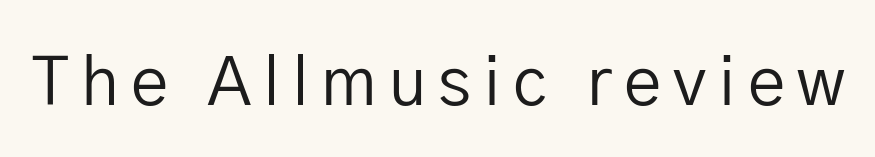
{"serif": "no", "italic": "no", "bold": "no", "weight": "regular", "width": "normal", "stroke_contrast": "low", "x_height": "medium", "monospaced": "no", "underline": "no", "glyph_px": 67}
